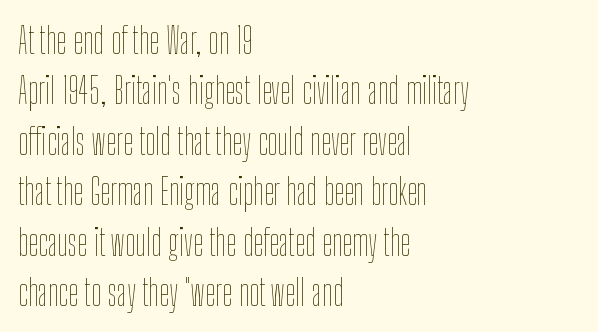
The image shows 36 px thin, condensed type, upright; set left-aligned, normal line spacing (1.4x), normal letter spacing, not underlined; low stroke contrast and a medium x-height.
